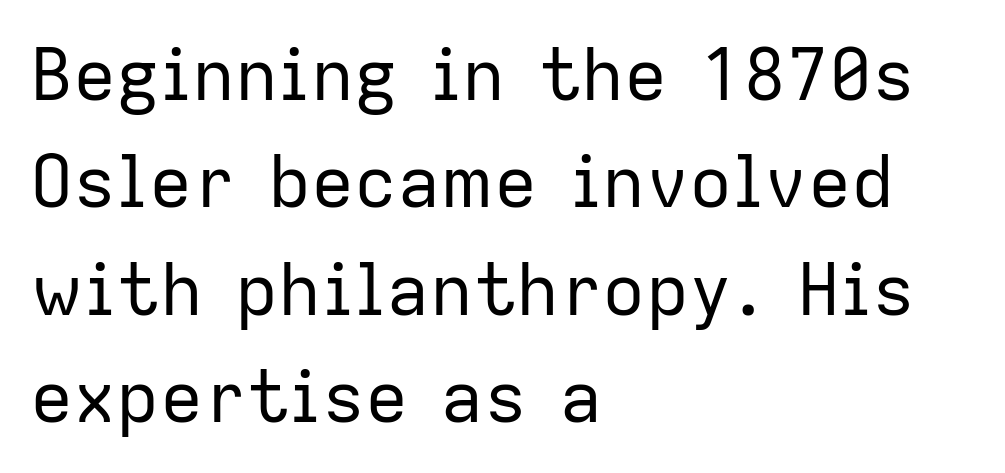
The image shows 72 px regular-weight sans-serif type, upright; set left-aligned, normal line spacing (1.49x), normal letter spacing, not underlined; low stroke contrast and a medium x-height.
